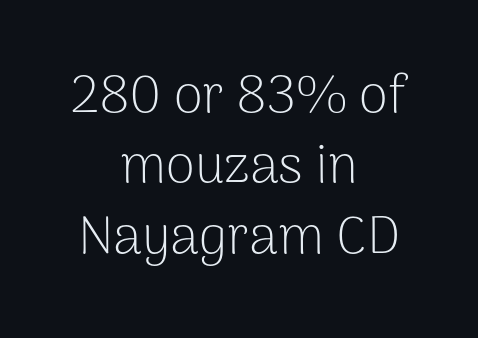
The image shows 53 px light sans-serif type, upright; set centered, normal line spacing (1.33x), normal letter spacing, not underlined; low stroke contrast and a medium x-height.
